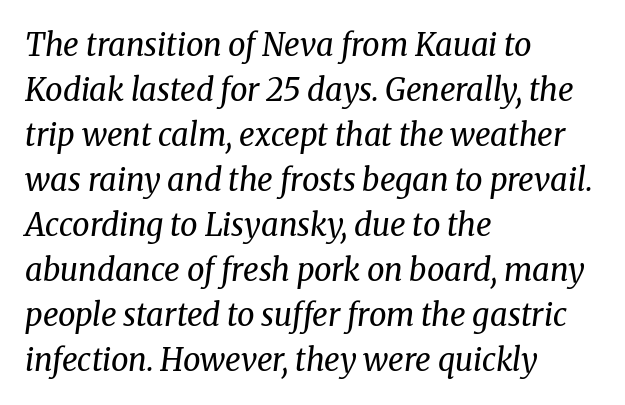
Horizontally, the lines are justified to the leading edge only. Bare-footed words on every line. Normally led — the rows are evenly, conventionally spaced. The horizontal fit of the characters is conventional and even. Is the stroke heavy? The answer is a plain regular-or-lighter. Font category for this specimen: serif.
